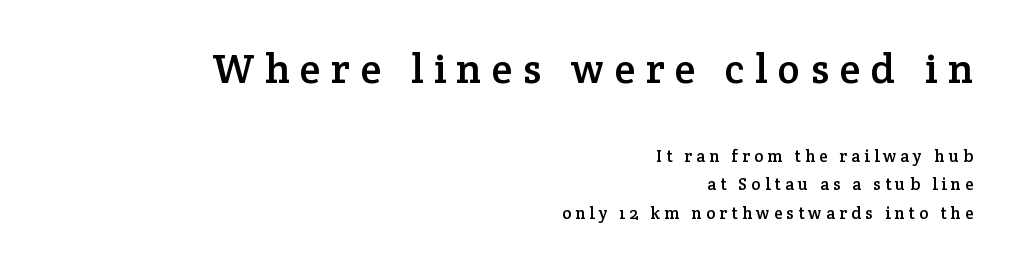
The image shows 42 px serif type, upright; set right-aligned, normal line spacing (1.67x), unusually wide letter spacing (+0.25 em), not underlined; the first (top) block is 2.47x larger; low stroke contrast and a medium x-height.
